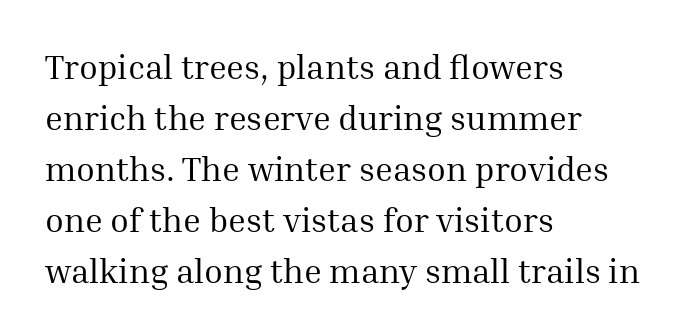
Is the type heavy? It reads as light-to-regular instead. Baseline-to-baseline distance is the conventional proportion of letter height. One-word summary of the alignment: left. This sample uses an upright cut, with every glyph sitting square on the baseline.
